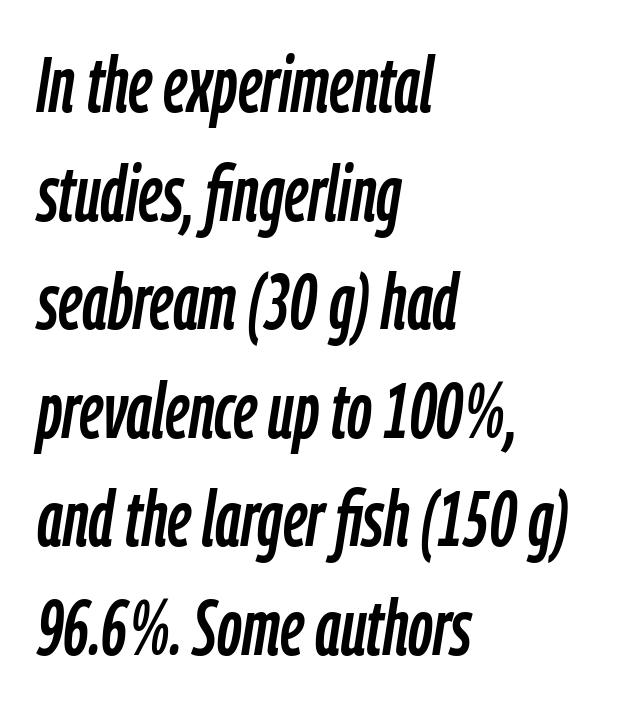
The image shows 77 px condensed type, italic (leaning right); set left-aligned, normal line spacing (1.41x), normal letter spacing, not underlined; low stroke contrast and a medium x-height.
